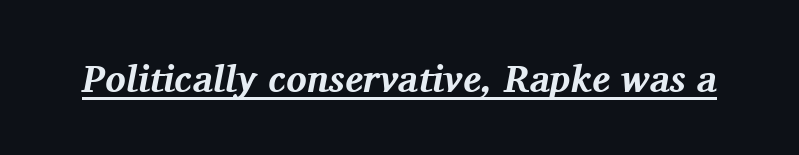
Q: Is the text bold? A: Yes.
Q: Is the text italic (slanted)? A: Yes, it leans right by about 11 degrees.
Q: Is the typeface a serif or a sans-serif typeface? A: Serif.
Q: Is the text underlined? A: Yes.
Q: Is the spacing between letters normal or unusually wide? A: Normal.
Q: Width (condensed, normal, or wide)? A: Normal.
Q: Stroke contrast? A: Medium.
Q: x-height? A: Medium.
Q: Monospaced? A: No.
